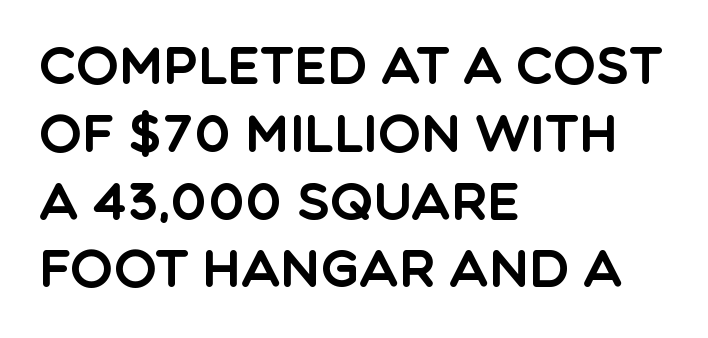
The lettering stays uniformly vertical, giving the passage a roman look. Character widths vary here, with narrow letters taking less room than wide ones. Alignment: flush left. The string is rendered with underlining switched off. Words appear dense and cohesive because spacing is normal. The characters display no serif detailing; their extremities are plain.
